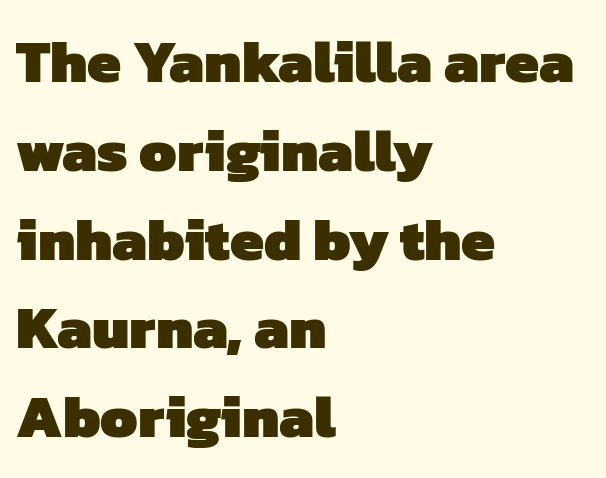
Q: Is the text bold? A: Yes.
Q: Is the typeface a serif or a sans-serif typeface? A: Sans-serif.
Q: Is the text underlined? A: No.
Q: How is the paragraph aligned? A: Left-aligned.
Q: Is the spacing between letters normal or unusually wide? A: Normal.
Q: Is the spacing between lines tight, normal or loose? A: Normal.
Q: Width (condensed, normal, or wide)? A: Normal.
Q: Stroke contrast? A: Low.
Q: x-height? A: Medium.
Q: Monospaced? A: No.
